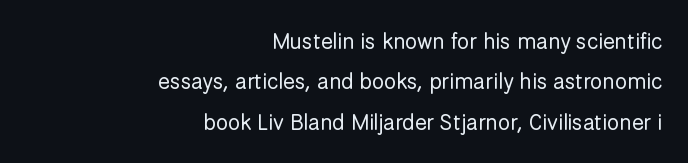
Horizontally, the lines are justified to the trailing edge only. The letters stand straight up with perfectly vertical stems. Words float on clear page, feet unadorned. The cut favours lightness, reaching ordinary text weight at its darkest. Inter-character spacing is left at the font's built-in metrics.
